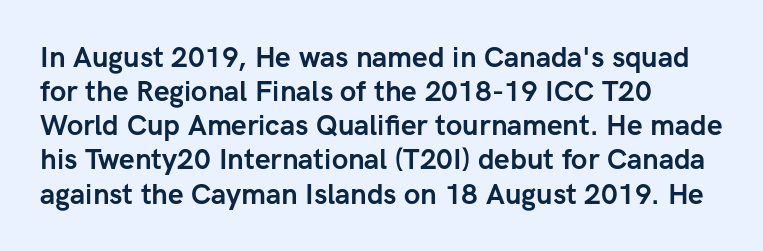
Q: Is the text bold? A: Yes.
Q: Is the text italic (slanted)? A: No, it is upright.
Q: Is the typeface a serif or a sans-serif typeface? A: Sans-serif.
Q: Is the text underlined? A: No.
Q: How is the paragraph aligned? A: Left-aligned.
Q: Is the spacing between letters normal or unusually wide? A: Normal.
Q: Width (condensed, normal, or wide)? A: Normal.
Q: Stroke contrast? A: Low.
Q: x-height? A: Medium.
Q: Monospaced? A: No.
